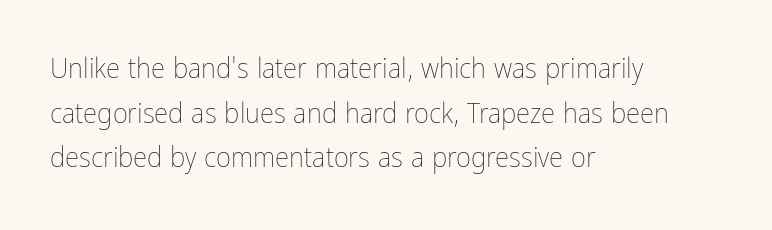
Q: Is the text bold? A: No.
Q: Is the text italic (slanted)? A: No, it is upright.
Q: Is the text underlined? A: No.
Q: How is the paragraph aligned? A: Left-aligned.
Q: Is the spacing between letters normal or unusually wide? A: Normal.
Q: Is the spacing between lines tight, normal or loose? A: Normal.
Q: Width (condensed, normal, or wide)? A: Condensed.
Q: Stroke contrast? A: Low.
Q: x-height? A: Medium.
Q: Monospaced? A: No.
